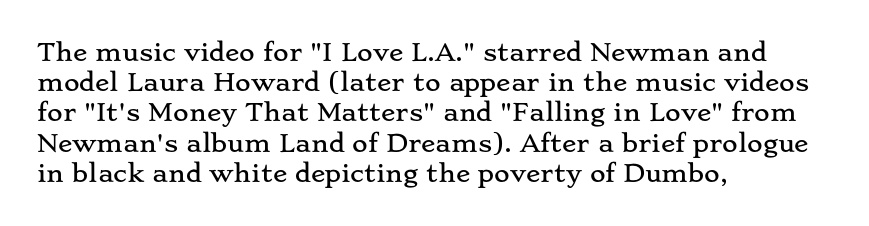
Leading: standard. Ascenders rise straight up at ninety degrees. The text block is weighted toward the left margin, trailing off unevenly rightward. Default kerning and tracking; the words read as compact shapes. Underlining? Definitely not there.
